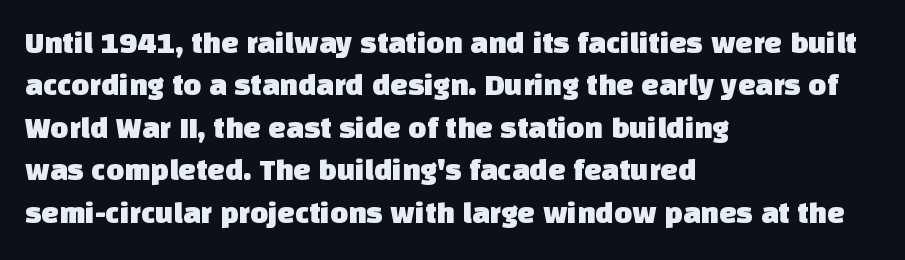
Q: Is the typeface a serif or a sans-serif typeface? A: Sans-serif.
Q: Is the text underlined? A: No.
Q: How is the paragraph aligned? A: Left-aligned.
Q: Is the spacing between letters normal or unusually wide? A: Normal.
Q: Is the spacing between lines tight, normal or loose? A: Normal.
Q: Width (condensed, normal, or wide)? A: Normal.
Q: Stroke contrast? A: Low.
Q: x-height? A: Large.
Q: Monospaced? A: No.
